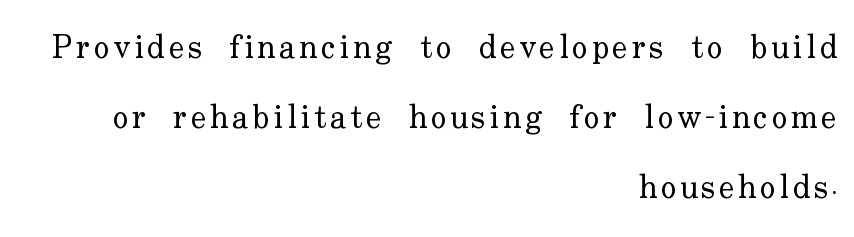
The glyphs are unaccompanied by any horizontal stroke below them. Does the leading feel generous? Absolutely, it's lavish. Type style note: has serifs. The paragraph has a hard right edge and a soft left edge. No chunkiness to these letters — they're not bold.
